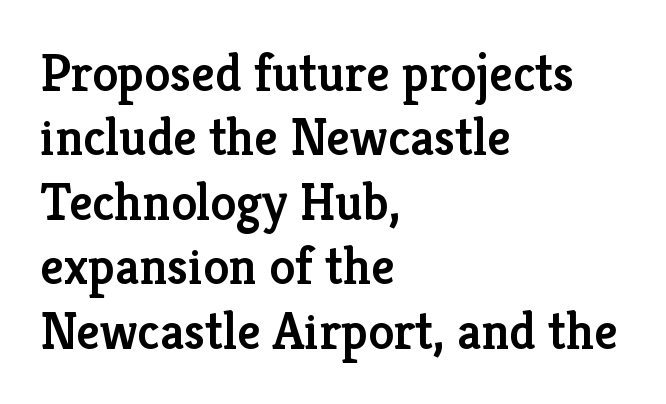
{"serif": "yes", "italic": "no", "bold": "semi", "weight": "semibold", "width": "normal", "stroke_contrast": "low", "x_height": "medium", "monospaced": "no", "underline": "no", "align": "left", "line_spacing_ratio": 1.24, "letter_spacing": "normal", "letter_spacing_em": 0.0, "glyph_px": 52}
